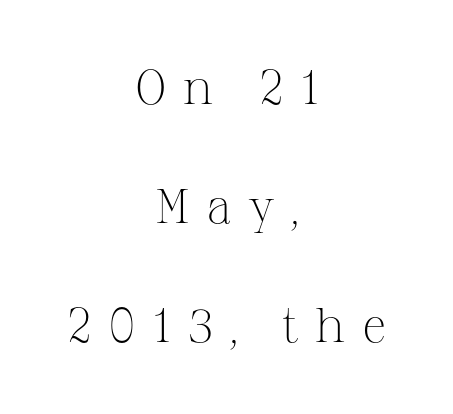
{"serif": "yes", "italic": "no", "bold": "no", "weight": "light", "width": "normal", "stroke_contrast": "medium", "x_height": "medium", "monospaced": "no", "underline": "no", "align": "center", "line_spacing": "loose", "line_spacing_ratio": 2.48, "letter_spacing": "wide", "letter_spacing_em": 0.34, "glyph_px": 48}
